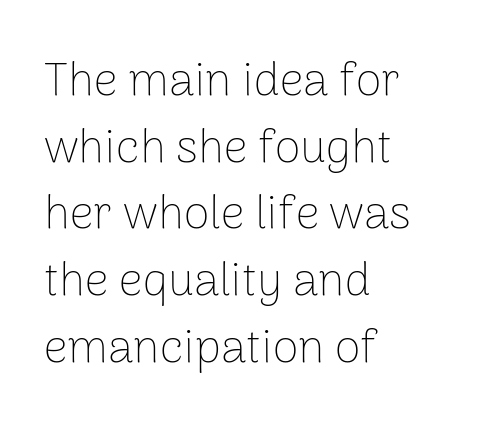
Q: Is the text bold? A: No.
Q: Is the text italic (slanted)? A: No, it is upright.
Q: Is the typeface a serif or a sans-serif typeface? A: Sans-serif.
Q: Is the text underlined? A: No.
Q: How is the paragraph aligned? A: Left-aligned.
Q: Is the spacing between letters normal or unusually wide? A: Normal.
Q: Is the spacing between lines tight, normal or loose? A: Normal.
Q: Width (condensed, normal, or wide)? A: Normal.
Q: Stroke contrast? A: Low.
Q: x-height? A: Medium.
Q: Monospaced? A: No.
